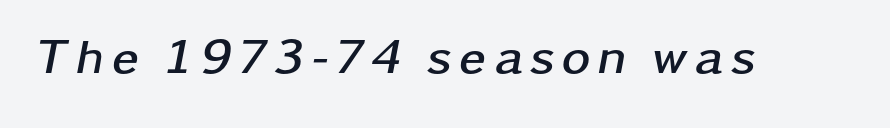
The image shows 49 px semibold, wide type, italic (leaning right); set not underlined; low stroke contrast and a medium x-height.
